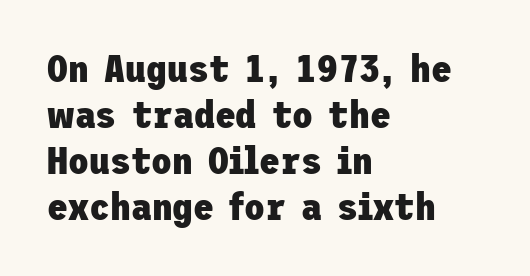
{"serif": "no", "italic": "no", "bold": "yes", "weight": "heavy", "width": "normal", "stroke_contrast": "low", "x_height": "medium", "underline": "no", "align": "left", "line_spacing_ratio": 1.21, "letter_spacing": "normal", "letter_spacing_em": 0.0, "glyph_px": 38}
